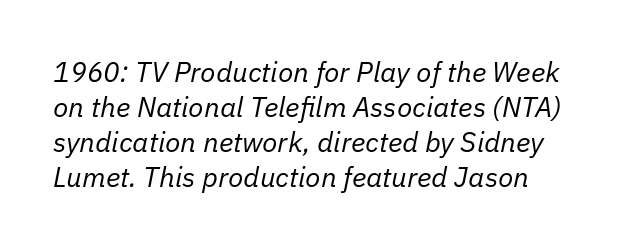
Nobody drew a line under any word here. The typography opts for an oblique posture over an upright one. Spacing verdict: proportional, widths tailored to each character. The letters look calm and open, with moderate or lighter stems.
